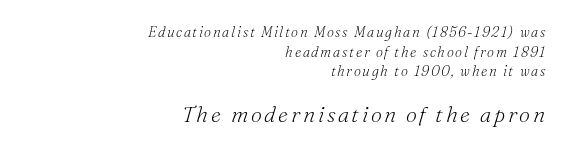
Q: Is the text bold? A: No.
Q: Is the text italic (slanted)? A: Yes, it leans right by about 16 degrees.
Q: Is the text underlined? A: No.
Q: How is the paragraph aligned? A: Right-aligned.
Q: Is the spacing between lines tight, normal or loose? A: Normal.
Q: Which block of text is set in a larger size, the first (top) or the second (bottom)? A: The second (bottom) one.
